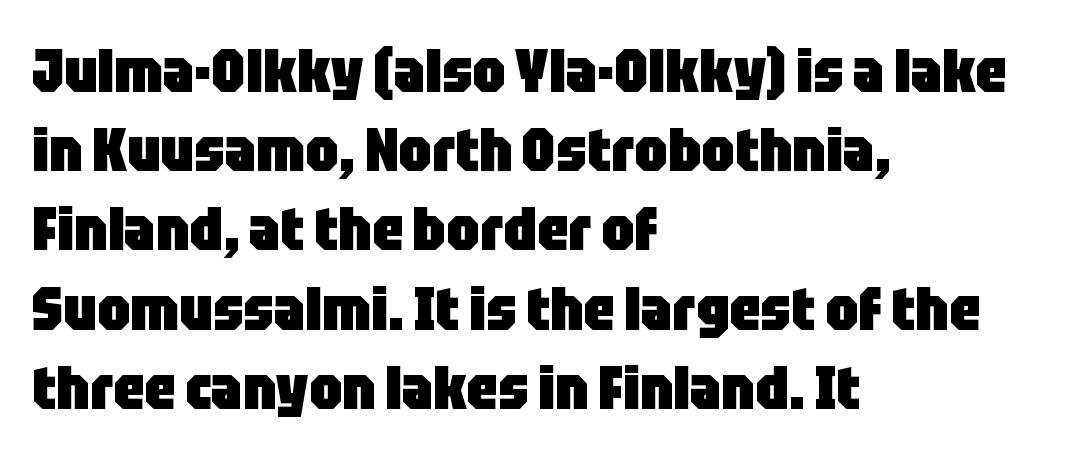
{"serif": "no", "italic": "no", "bold": "yes", "weight": "heavy", "width": "condensed", "stroke_contrast": "low", "x_height": "large", "monospaced": "no", "underline": "no", "align": "left", "line_spacing": "normal", "line_spacing_ratio": 1.32, "letter_spacing": "normal", "letter_spacing_em": 0.0, "glyph_px": 60}
